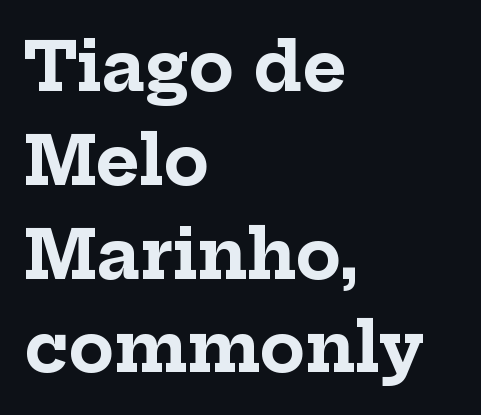
The image shows 67 px bold serif type, upright; set left-aligned, normal line spacing (1.4x), normal letter spacing, not underlined; low stroke contrast and a medium x-height.
